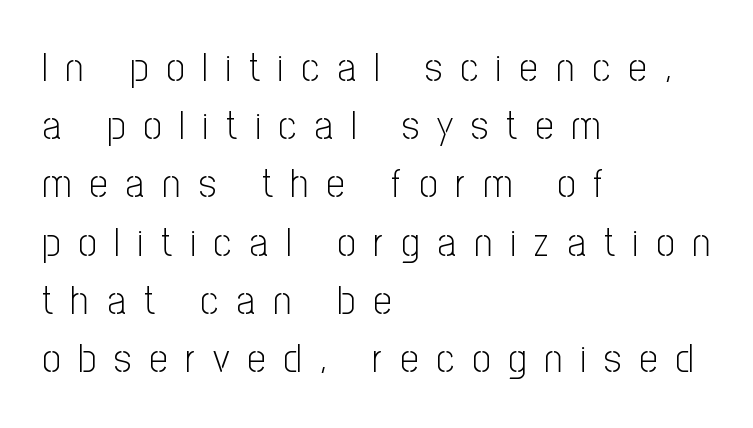
Is the stroke heavy? The answer is a plain regular-or-lighter. One glance says typical: line gaps are just what's usual. Does the copy run flush right? No — it runs flush left. Do the characters align in a grid? No, the font is proportional.
